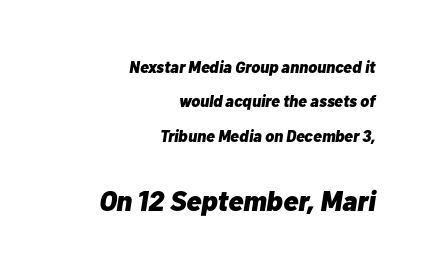
Q: Is the text bold? A: Yes.
Q: Is the text italic (slanted)? A: Yes, it leans right by about 10 degrees.
Q: Is the text underlined? A: No.
Q: How is the paragraph aligned? A: Right-aligned.
Q: Is the spacing between letters normal or unusually wide? A: Normal.
Q: Is the spacing between lines tight, normal or loose? A: Loose.
Q: Which block of text is set in a larger size, the first (top) or the second (bottom)? A: The second (bottom) one.
Q: Width (condensed, normal, or wide)? A: Normal.
Q: Stroke contrast? A: Low.
Q: x-height? A: Medium.
Q: Monospaced? A: No.
